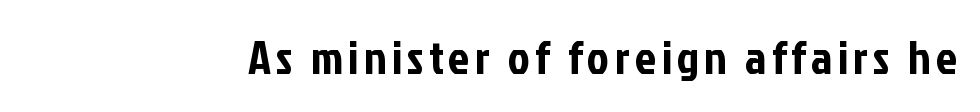
Q: Is the text italic (slanted)? A: No, it is upright.
Q: Is the typeface a serif or a sans-serif typeface? A: Sans-serif.
Q: Is the text underlined? A: No.
Q: Width (condensed, normal, or wide)? A: Condensed.
Q: Stroke contrast? A: Low.
Q: x-height? A: Medium.
Q: Monospaced? A: No.
